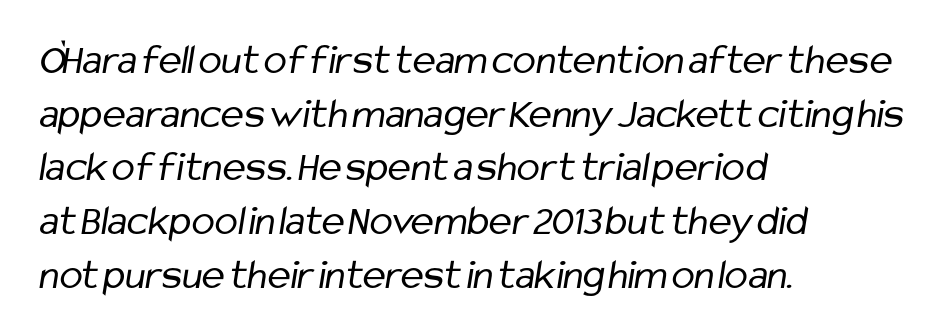
The image shows 43 px regular-weight, condensed sans-serif type; set left-aligned, normal line spacing (1.25x), normal letter spacing, not underlined; low stroke contrast and a medium x-height.
